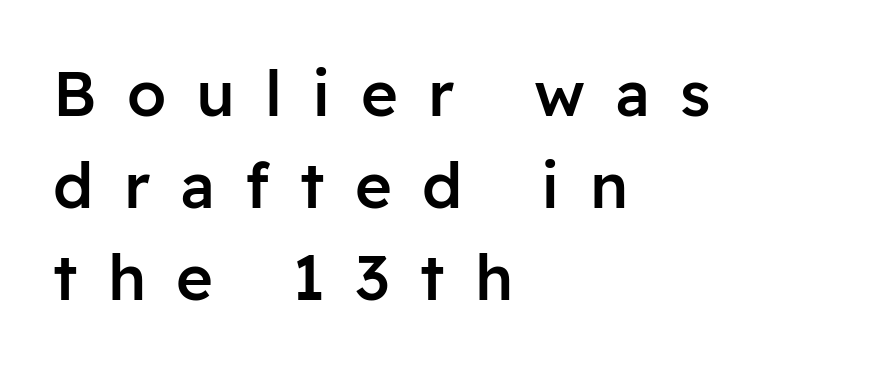
Q: Is the text bold? A: Semi-bold.
Q: Is the text italic (slanted)? A: No, it is upright.
Q: Is the typeface a serif or a sans-serif typeface? A: Sans-serif.
Q: Is the text underlined? A: No.
Q: How is the paragraph aligned? A: Left-aligned.
Q: Is the spacing between letters normal or unusually wide? A: Unusually wide.
Q: Is the spacing between lines tight, normal or loose? A: Normal.
Q: Width (condensed, normal, or wide)? A: Normal.
Q: Stroke contrast? A: Low.
Q: x-height? A: Medium.
Q: Monospaced? A: No.
